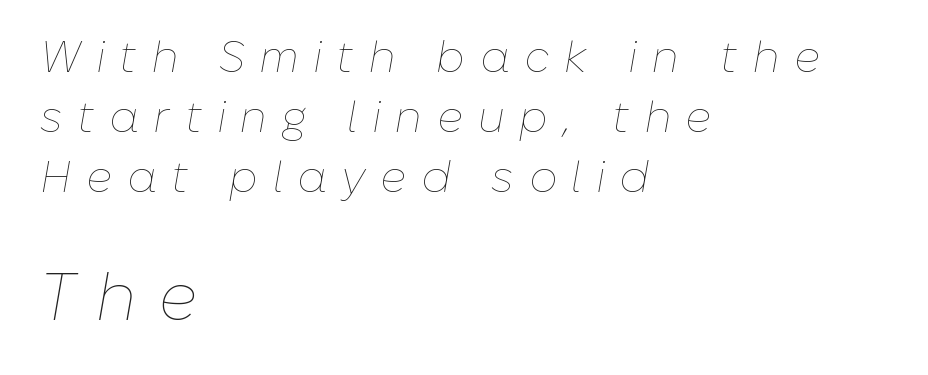
Q: Is the text bold? A: No.
Q: Is the text italic (slanted)? A: Yes, it leans right by about 10 degrees.
Q: Is the text underlined? A: No.
Q: How is the paragraph aligned? A: Left-aligned.
Q: Is the spacing between letters normal or unusually wide? A: Unusually wide.
Q: Is the spacing between lines tight, normal or loose? A: Normal.
Q: Which block of text is set in a larger size, the first (top) or the second (bottom)? A: The second (bottom) one.
Q: Width (condensed, normal, or wide)? A: Normal.
Q: Stroke contrast? A: Low.
Q: x-height? A: Medium.
Q: Monospaced? A: No.
